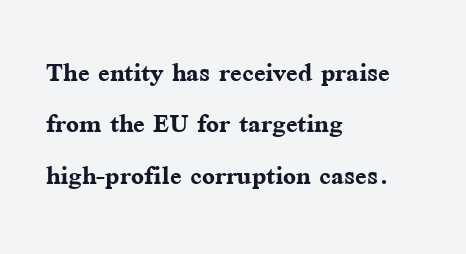
Q: Is the text bold? A: Yes.
Q: Is the text italic (slanted)? A: No, it is upright.
Q: Is the typeface a serif or a sans-serif typeface? A: Serif.
Q: Is the text underlined? A: No.
Q: How is the paragraph aligned? A: Left-aligned.
Q: Is the spacing between letters normal or unusually wide? A: Normal.
Q: Is the spacing between lines tight, normal or loose? A: Normal.
Q: Width (condensed, normal, or wide)? A: Normal.
Q: Stroke contrast? A: Medium.
Q: x-height? A: Medium.
Q: Monospaced? A: No.
